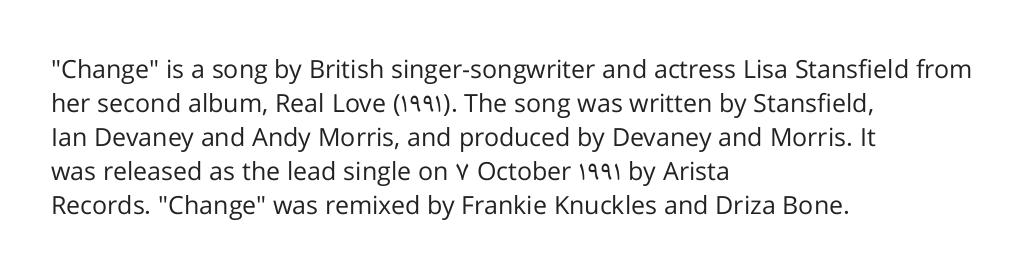
The image shows 25 px text type, upright; set left-aligned, normal line spacing (1.36x), normal letter spacing, not underlined.
